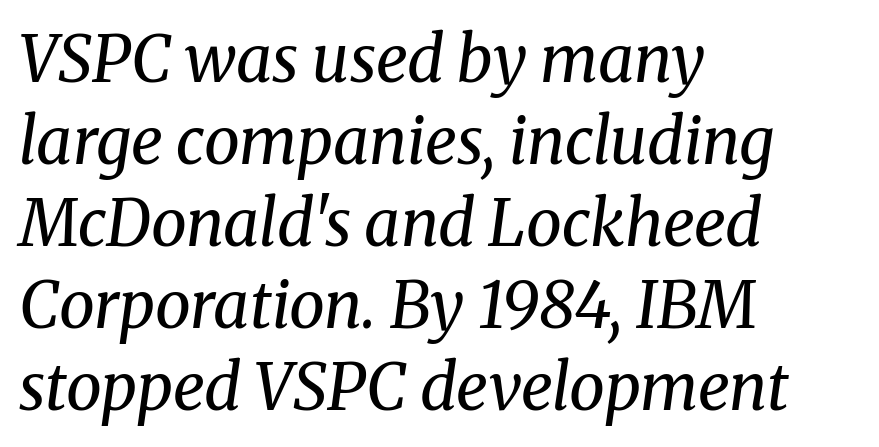
The image shows 64 px regular-weight serif type, italic (leaning right); set left-aligned, normal line spacing (1.28x), normal letter spacing, not underlined; medium stroke contrast and a medium x-height.
